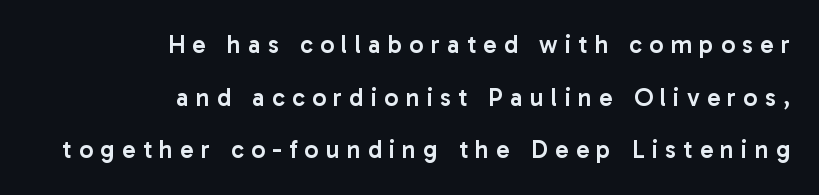
The image shows 25 px text type, upright; set right-aligned, loose line spacing (2.11x), unusually wide letter spacing (+0.29 em), not underlined.
